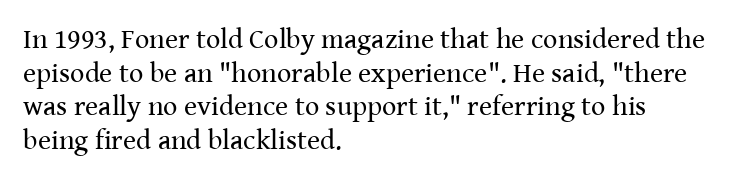
Q: Is the text bold? A: No.
Q: Is the text italic (slanted)? A: No, it is upright.
Q: Is the typeface a serif or a sans-serif typeface? A: Serif.
Q: Is the text underlined? A: No.
Q: How is the paragraph aligned? A: Left-aligned.
Q: Is the spacing between letters normal or unusually wide? A: Normal.
Q: Width (condensed, normal, or wide)? A: Normal.
Q: Stroke contrast? A: Medium.
Q: x-height? A: Medium.
Q: Monospaced? A: No.
